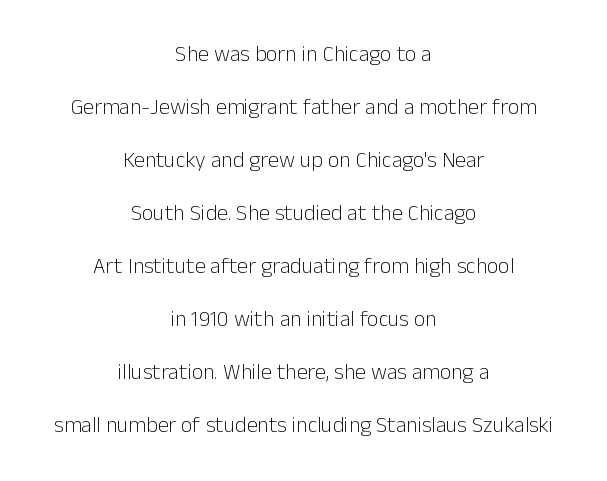
{"italic": "no", "bold": "no", "underline": "no", "align": "center", "line_spacing": "loose", "line_spacing_ratio": 2.41, "letter_spacing": "normal", "letter_spacing_em": 0.0, "glyph_px": 22}
